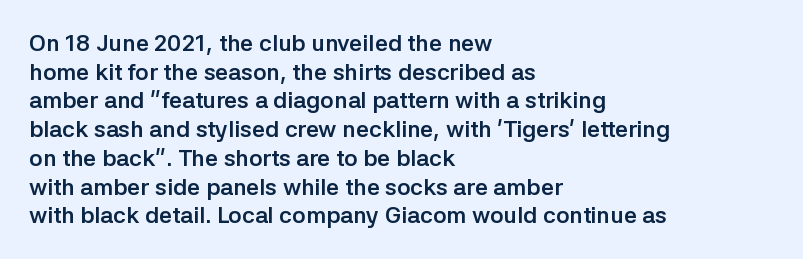
Q: Is the text bold? A: Yes.
Q: Is the text italic (slanted)? A: No, it is upright.
Q: Is the text underlined? A: No.
Q: How is the paragraph aligned? A: Left-aligned.
Q: Is the spacing between letters normal or unusually wide? A: Normal.
Q: Is the spacing between lines tight, normal or loose? A: Normal.
